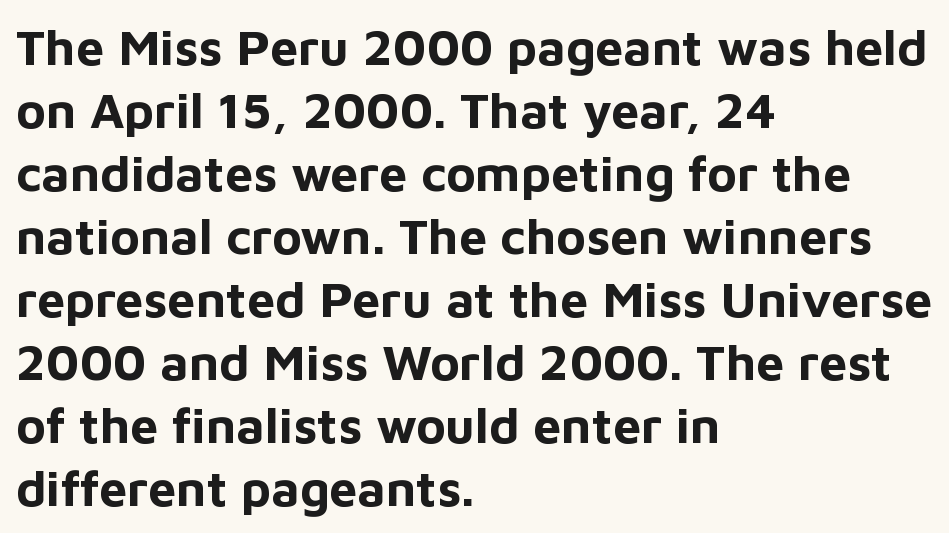
Thick stems and heavy bowls — unmistakably bold. The space beneath each line is pristine and unruled. Between one letter and the next there's only the usual sliver of space. The letters advance in unequal steps, a hallmark of proportional type.
